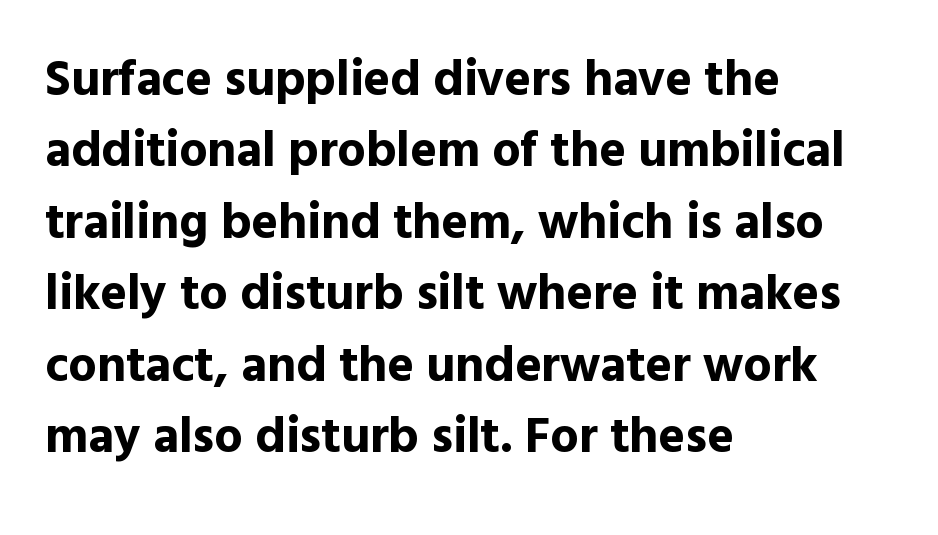
{"serif": "no", "italic": "no", "bold": "yes", "weight": "bold", "width": "normal", "x_height": "medium", "monospaced": "no", "underline": "no", "align": "left", "line_spacing": "normal", "line_spacing_ratio": 1.43, "letter_spacing": "normal", "letter_spacing_em": 0.0, "glyph_px": 50}
